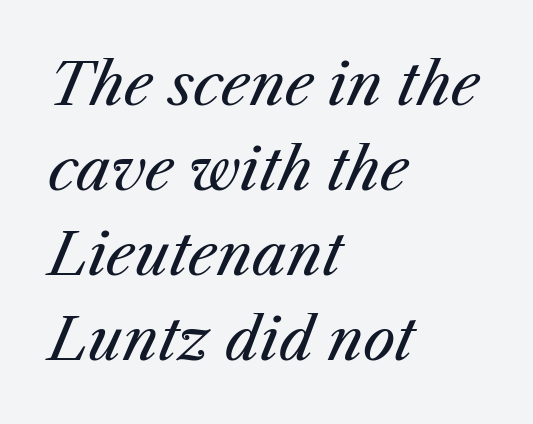
{"italic": "yes", "lean": "right", "slant_degrees": 25, "bold": "no", "weight": "regular", "width": "normal", "stroke_contrast": "medium", "x_height": "medium", "monospaced": "no", "underline": "no", "align": "left", "line_spacing": "normal", "line_spacing_ratio": 1.49, "letter_spacing": "normal", "letter_spacing_em": 0.0, "glyph_px": 57}
